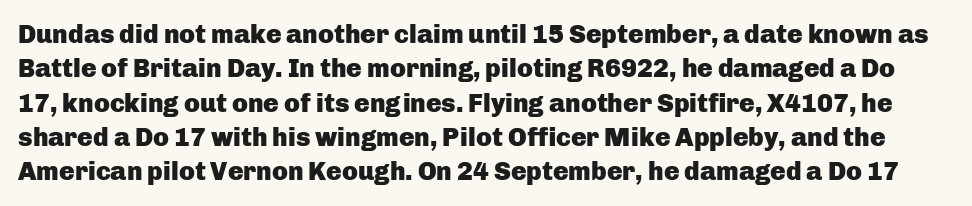
The strokes are fattened all the way to bold. Lines of text with bare space underneath. In terms of posture, this sample is upright. The gaps between neighbouring characters are ordinary and unremarkable.
